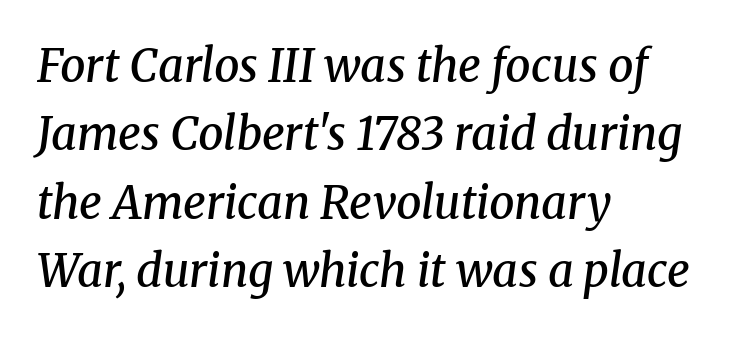
Q: Is the text bold? A: Semi-bold.
Q: Is the text italic (slanted)? A: Yes, it leans right by about 8 degrees.
Q: Is the typeface a serif or a sans-serif typeface? A: Serif.
Q: Is the text underlined? A: No.
Q: How is the paragraph aligned? A: Left-aligned.
Q: Is the spacing between letters normal or unusually wide? A: Normal.
Q: Is the spacing between lines tight, normal or loose? A: Normal.
Q: Width (condensed, normal, or wide)? A: Normal.
Q: Stroke contrast? A: Medium.
Q: x-height? A: Medium.
Q: Monospaced? A: No.
